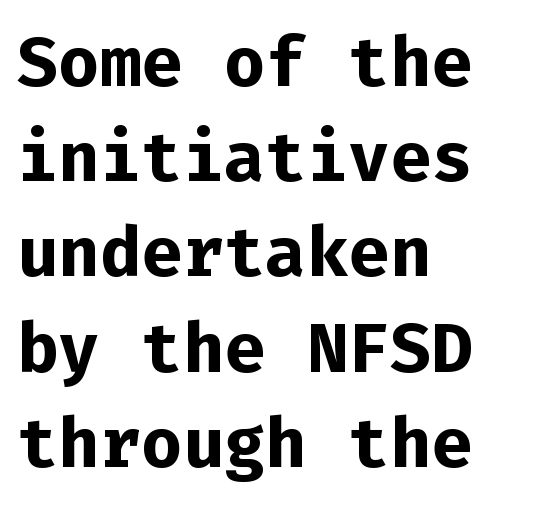
{"serif": "no", "italic": "no", "bold": "yes", "weight": "bold", "width": "normal", "stroke_contrast": "low", "x_height": "medium", "monospaced": "yes", "underline": "no", "align": "left", "line_spacing": "normal", "line_spacing_ratio": 1.38, "letter_spacing": "normal", "letter_spacing_em": 0.0, "glyph_px": 69}
